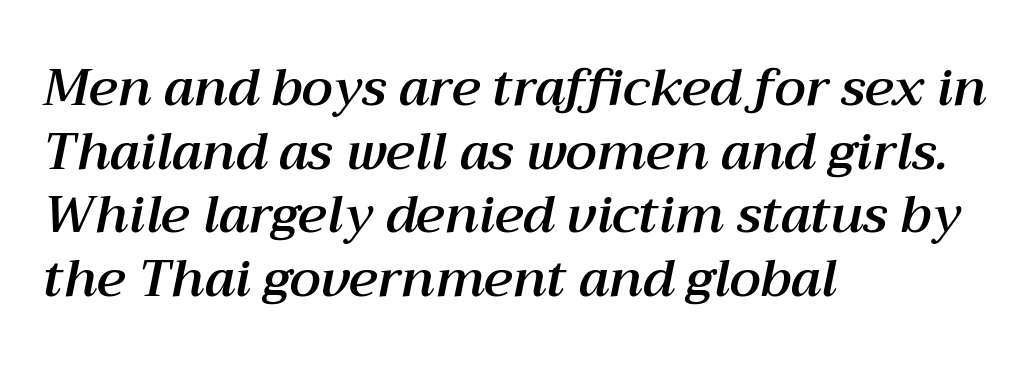
{"italic": "yes", "lean": "right", "slant_degrees": 12, "width": "normal", "stroke_contrast": "medium", "x_height": "medium", "monospaced": "no", "underline": "no", "align": "left", "line_spacing": "normal", "line_spacing_ratio": 1.25, "letter_spacing": "normal", "letter_spacing_em": 0.0, "glyph_px": 51}
